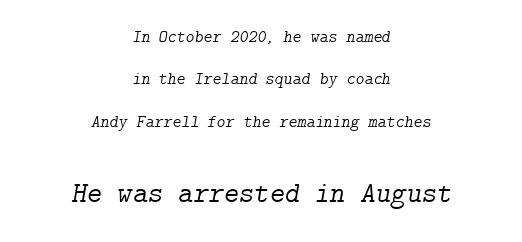
{"serif": "yes", "italic": "yes", "lean": "right", "slant_degrees": 9, "bold": "no", "weight": "light", "width": "normal", "stroke_contrast": "low", "x_height": "medium", "underline": "no", "align": "center", "line_spacing": "loose", "line_spacing_ratio": 2.49, "letter_spacing": "normal", "letter_spacing_em": 0.0, "larger_block": "second", "size_ratio": 1.71, "glyph_px": 29}
